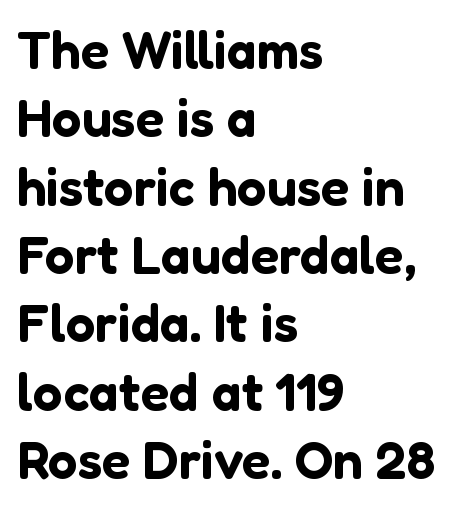
{"serif": "no", "italic": "no", "width": "normal", "stroke_contrast": "low", "x_height": "medium", "monospaced": "no", "underline": "no", "align": "left", "line_spacing": "normal", "line_spacing_ratio": 1.29, "letter_spacing": "normal", "letter_spacing_em": 0.0, "glyph_px": 53}
